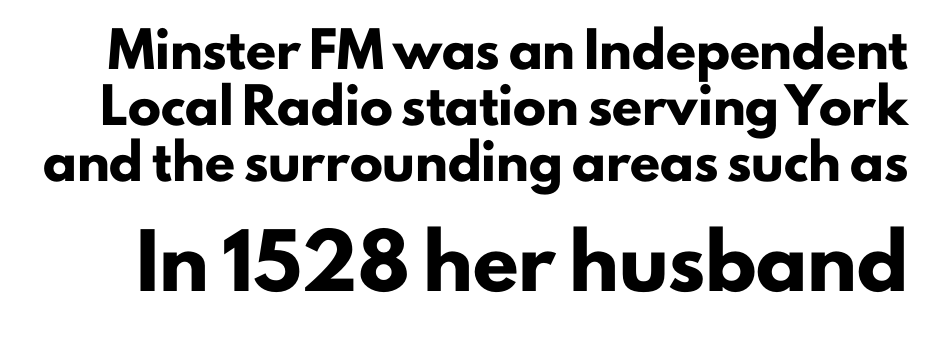
The image shows 50 px heavy sans-serif type, upright; set normal line spacing (1.69x), normal letter spacing, not underlined; the second (bottom) block is 1.52x larger; low stroke contrast and a small x-height.
